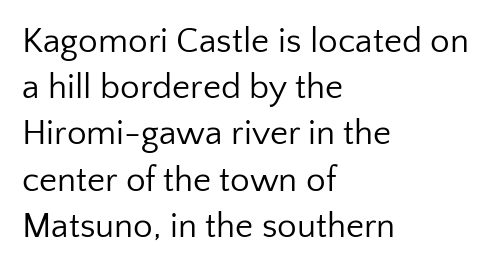
{"serif": "no", "italic": "no", "bold": "no", "weight": "regular", "width": "normal", "stroke_contrast": "low", "x_height": "medium", "monospaced": "no", "underline": "no", "align": "left", "line_spacing": "normal", "line_spacing_ratio": 1.32, "letter_spacing": "normal", "letter_spacing_em": 0.0, "glyph_px": 35}
